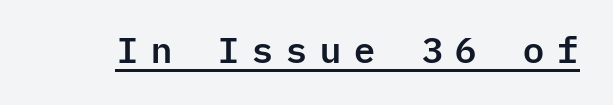
Q: Is the text italic (slanted)? A: No, it is upright.
Q: Is the typeface a serif or a sans-serif typeface? A: Sans-serif.
Q: Is the text underlined? A: Yes.
Q: Is the spacing between letters normal or unusually wide? A: Unusually wide.
Q: Width (condensed, normal, or wide)? A: Normal.
Q: Stroke contrast? A: Low.
Q: x-height? A: Medium.
Q: Monospaced? A: Yes.
